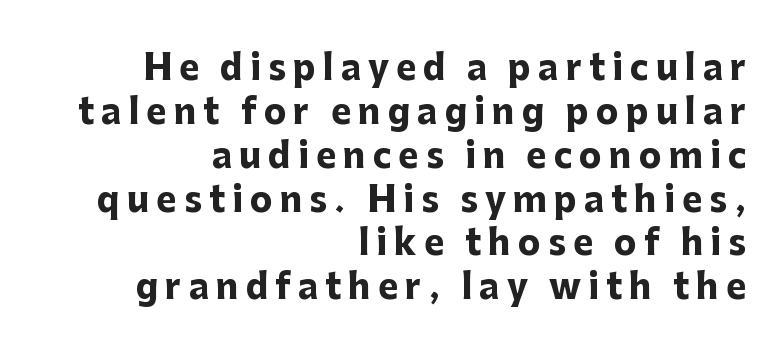
Letterform terminals end flat and unadorned throughout the passage. Each row of text sits above clean, open space. The lettering holds an erect, upright posture throughout. Do the characters align in a grid? No, the font is proportional.
